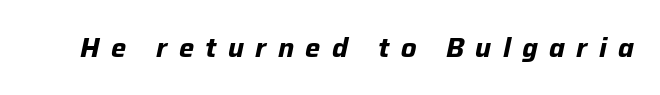
Q: Is the text bold? A: Yes.
Q: Is the text italic (slanted)? A: Yes, it leans right by about 12 degrees.
Q: Is the text underlined? A: No.
Q: Is the spacing between letters normal or unusually wide? A: Unusually wide.
